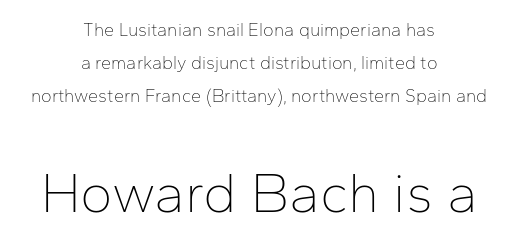
Q: Is the text bold? A: No.
Q: Is the text italic (slanted)? A: No, it is upright.
Q: Is the typeface a serif or a sans-serif typeface? A: Sans-serif.
Q: Is the text underlined? A: No.
Q: How is the paragraph aligned? A: Centered.
Q: Is the spacing between letters normal or unusually wide? A: Normal.
Q: Which block of text is set in a larger size, the first (top) or the second (bottom)? A: The second (bottom) one.
Q: Width (condensed, normal, or wide)? A: Normal.
Q: Stroke contrast? A: Low.
Q: x-height? A: Medium.
Q: Monospaced? A: No.
